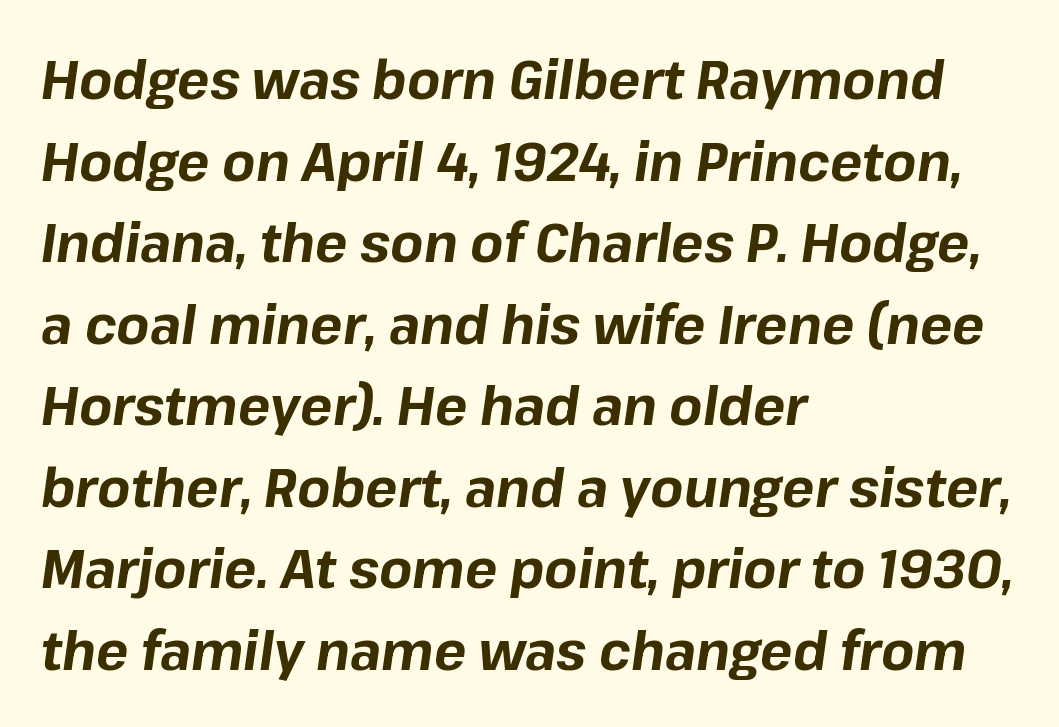
This sample uses an oblique cut, with every glyph tilted off the vertical. Weight: bold. In CSS terms this would be text-align: left. Do the characters align in a grid? No, the font is proportional. Lines of text with bare space underneath. Each new line begins a customary step beneath the previous one.
